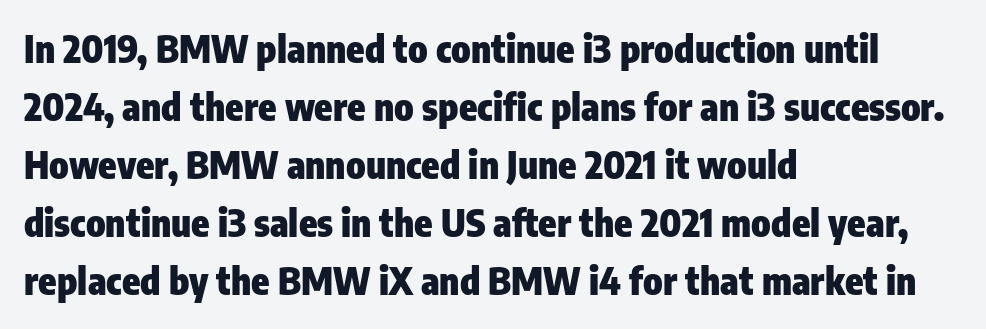
The image shows 37 px heavy, condensed sans-serif type, upright; set left-aligned, normal line spacing (1.57x), normal letter spacing, not underlined; low stroke contrast and a medium x-height.
